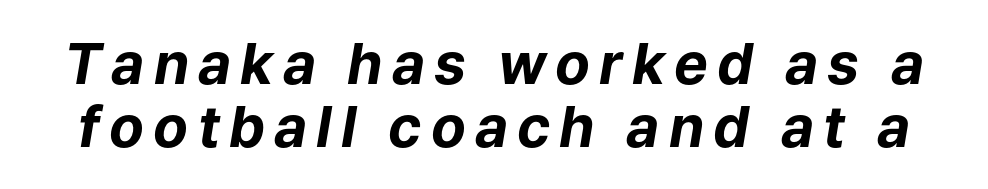
{"italic": "yes", "lean": "right", "slant_degrees": 9, "bold": "yes", "weight": "bold", "width": "normal", "stroke_contrast": "low", "x_height": "medium", "monospaced": "no", "underline": "no", "line_spacing": "tight", "line_spacing_ratio": 1.1, "glyph_px": 57}
